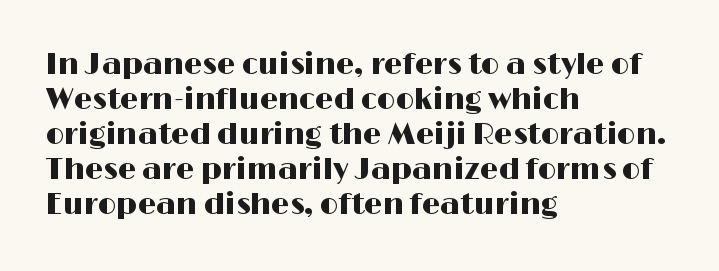
{"serif": "no", "italic": "no", "width": "wide", "stroke_contrast": "high", "x_height": "medium", "monospaced": "no", "underline": "no", "align": "left", "line_spacing_ratio": 1.21, "letter_spacing": "normal", "letter_spacing_em": 0.0, "glyph_px": 29}
